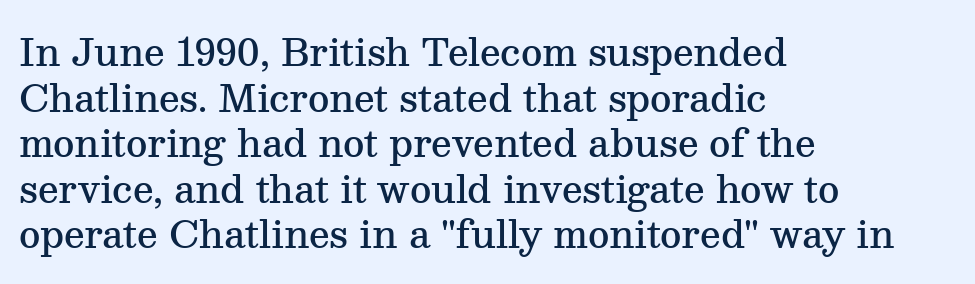
Students, note that the glyphs here touch the page at normal intervals. Here the designer chose a conventional face with non-uniform glyph widths. Unlike italic type, these characters show no tilt at all. Classification — serif. This is moderately heavy type, rendered in semibold. Horizontal alignment here is leftward, the default for most running prose.
